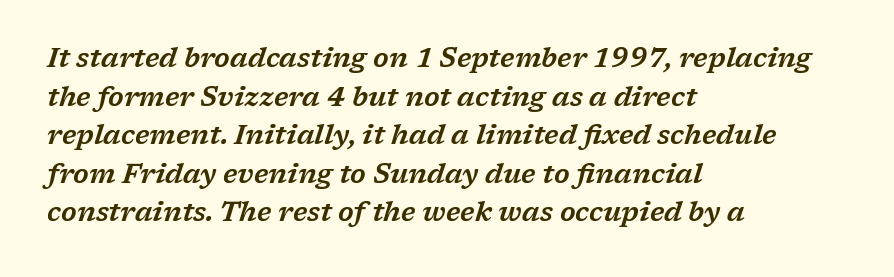
The image shows 27 px text type, italic (leaning right); set left-aligned, normal line spacing (1.43x), normal letter spacing, not underlined.
